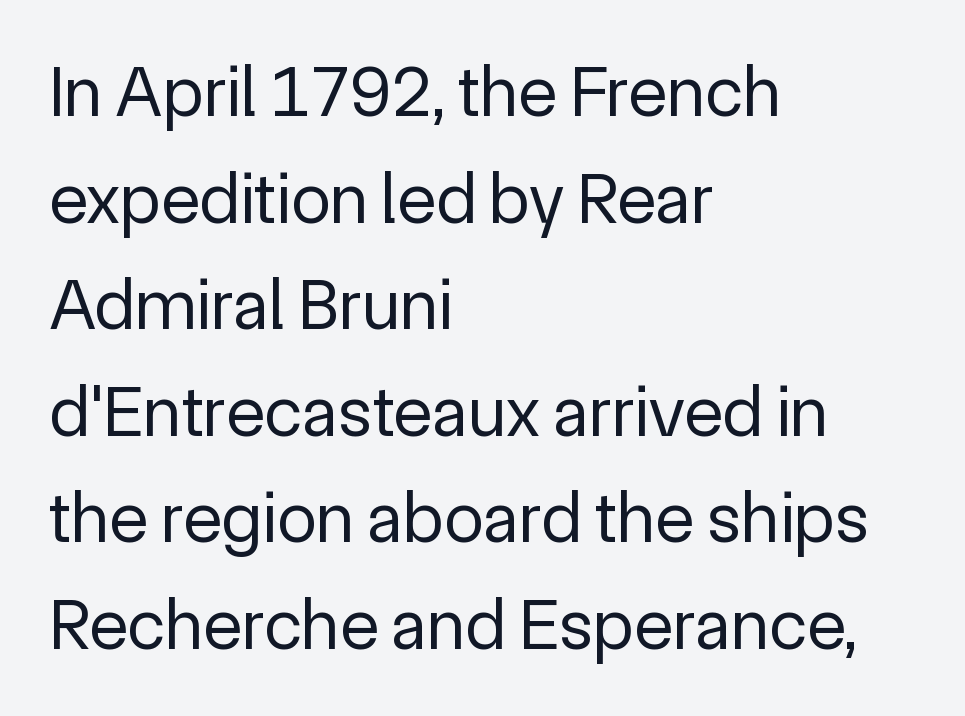
Q: Is the text bold? A: No.
Q: Is the text italic (slanted)? A: No, it is upright.
Q: Is the typeface a serif or a sans-serif typeface? A: Sans-serif.
Q: Is the text underlined? A: No.
Q: How is the paragraph aligned? A: Left-aligned.
Q: Is the spacing between letters normal or unusually wide? A: Normal.
Q: Is the spacing between lines tight, normal or loose? A: Normal.
Q: Width (condensed, normal, or wide)? A: Normal.
Q: x-height? A: Medium.
Q: Monospaced? A: No.
